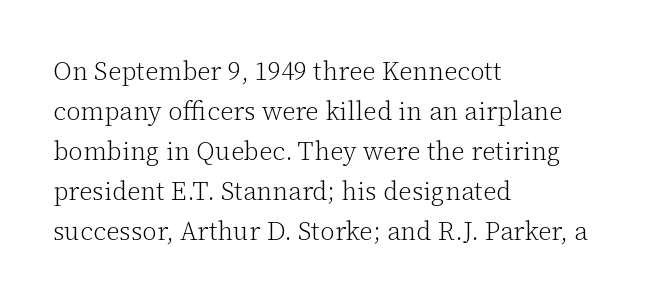
Descender tails drop into unmarked territory. Stroke mass is kept to a normal reading level or below. Default kerning and tracking; the words read as compact shapes. Teacher's note: observe the even left margin — that is flush-left alignment.
